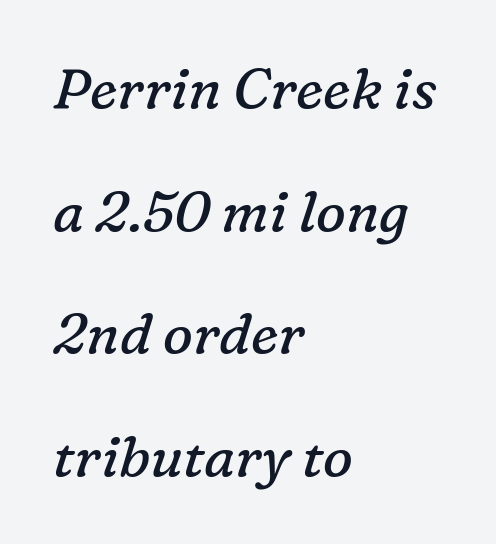
Q: Is the text bold? A: No.
Q: Is the text italic (slanted)? A: Yes, it leans right by about 16 degrees.
Q: Is the typeface a serif or a sans-serif typeface? A: Serif.
Q: Is the text underlined? A: No.
Q: How is the paragraph aligned? A: Left-aligned.
Q: Is the spacing between letters normal or unusually wide? A: Normal.
Q: Is the spacing between lines tight, normal or loose? A: Loose.
Q: Width (condensed, normal, or wide)? A: Normal.
Q: Stroke contrast? A: Low.
Q: x-height? A: Medium.
Q: Monospaced? A: No.
